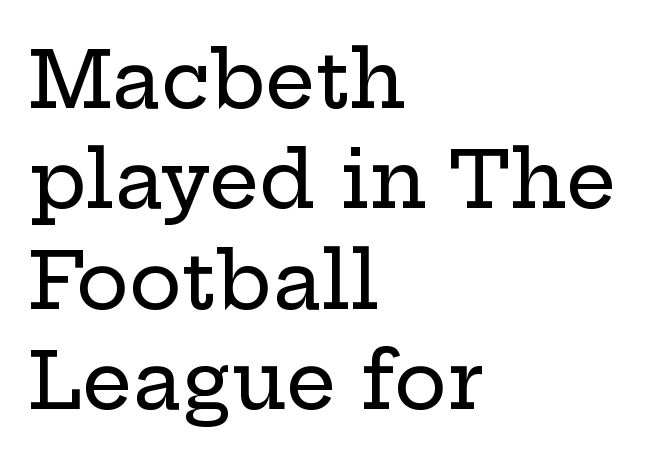
The image shows 79 px wide serif type, upright; set left-aligned, normal line spacing (1.27x), normal letter spacing, not underlined; low stroke contrast and a medium x-height.
